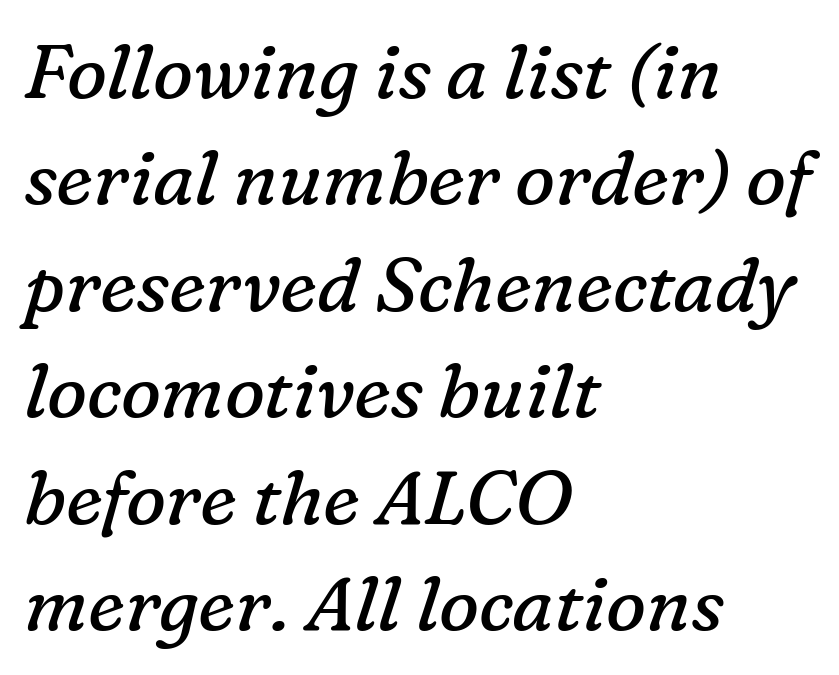
The text block is weighted toward the left margin, trailing off unevenly rightward. Lines of text with bare space underneath. This sample keeps an unexceptional amount of space between lines. Default kerning and tracking; the words read as compact shapes. The typeface has the unassuming heft of standard copy or less.
